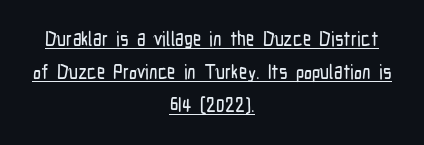
The image shows 20 px text type, upright; set centered, normal line spacing (1.66x), normal letter spacing, underlined.
